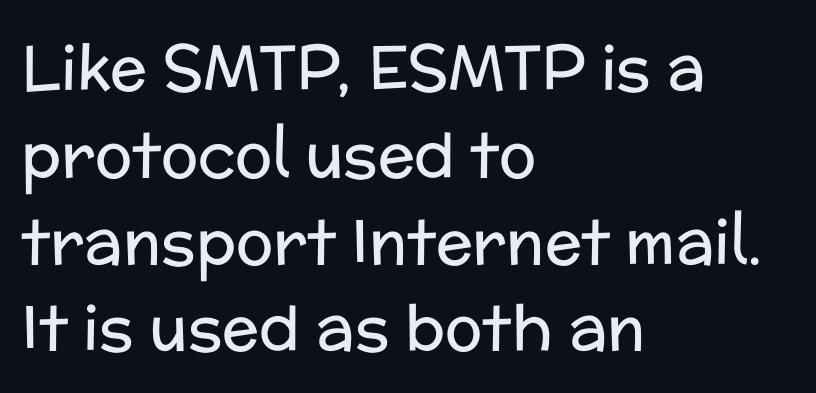
If you drew a ruler down the left edge, every line would touch it. A sans-serif font was chosen for this passage. The passage shown is not bold in any degree. Descender tails drop into unmarked territory. Each letter keeps its own natural width here, so spacing adapts to shape. Upright lettering throughout.
